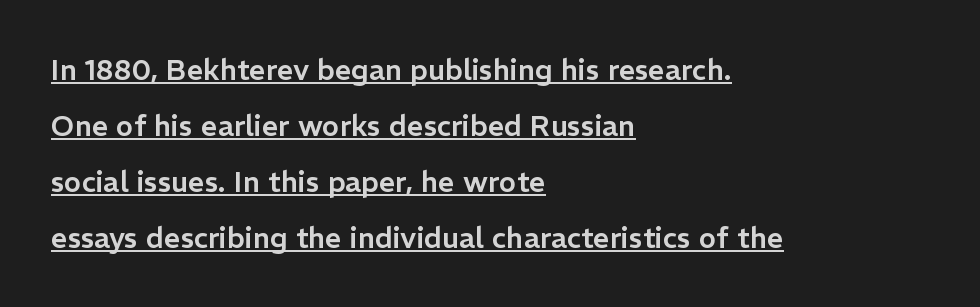
Q: Is the text italic (slanted)? A: No, it is upright.
Q: Is the typeface a serif or a sans-serif typeface? A: Sans-serif.
Q: Is the text underlined? A: Yes.
Q: How is the paragraph aligned? A: Left-aligned.
Q: Is the spacing between letters normal or unusually wide? A: Normal.
Q: Is the spacing between lines tight, normal or loose? A: Loose.
Q: Width (condensed, normal, or wide)? A: Normal.
Q: Stroke contrast? A: Low.
Q: x-height? A: Medium.
Q: Monospaced? A: No.
